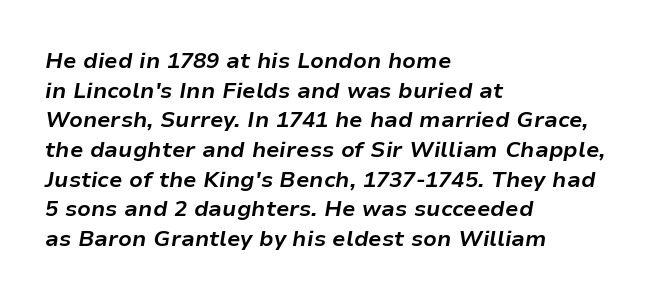
The compositor pushed each line to the left boundary. Inter-character spacing is left at the font's built-in metrics. The string is rendered with underlining switched off. If you drew a line through each stem, it would be angled. This sample keeps an unexceptional amount of space between lines.
